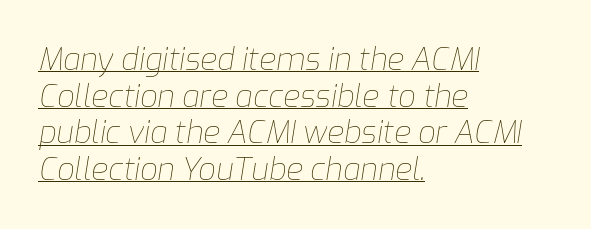
Q: Is the text bold? A: No.
Q: Is the text italic (slanted)? A: Yes, it leans right by about 9 degrees.
Q: Is the text underlined? A: Yes.
Q: How is the paragraph aligned? A: Left-aligned.
Q: Is the spacing between letters normal or unusually wide? A: Normal.
Q: Width (condensed, normal, or wide)? A: Normal.
Q: Stroke contrast? A: Low.
Q: x-height? A: Medium.
Q: Monospaced? A: No.
